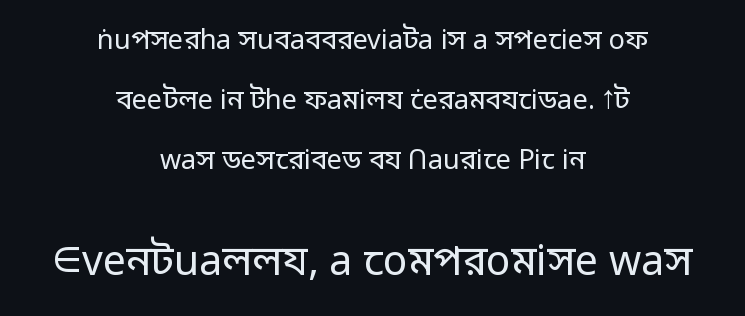
Q: Is the text bold? A: No.
Q: Is the text italic (slanted)? A: No, it is upright.
Q: Is the typeface a serif or a sans-serif typeface? A: Sans-serif.
Q: Is the text underlined? A: No.
Q: How is the paragraph aligned? A: Centered.
Q: Is the spacing between letters normal or unusually wide? A: Normal.
Q: Is the spacing between lines tight, normal or loose? A: Loose.
Q: Which block of text is set in a larger size, the first (top) or the second (bottom)? A: The second (bottom) one.
Q: Width (condensed, normal, or wide)? A: Normal.
Q: Stroke contrast? A: Low.
Q: x-height? A: Medium.
Q: Monospaced? A: No.
